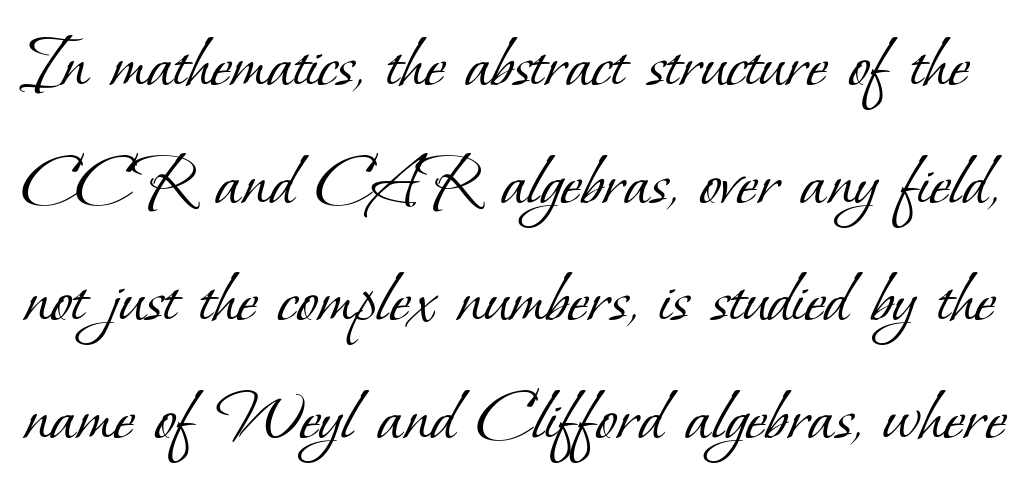
The letters advance in unequal steps, a hallmark of proportional type. Honestly, there is no underline to notice here at all. The rendering shows small feet on the letterforms — a serif design. Notice how descenders clear the ascenders below comfortably — that's standard leading.
